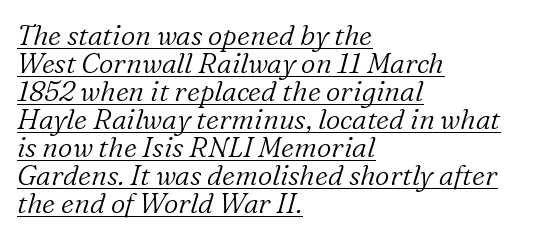
The image shows 28 px light serif type, italic (leaning right); set left-aligned, tight line spacing (1.0x), normal letter spacing, underlined; low stroke contrast and a medium x-height.
